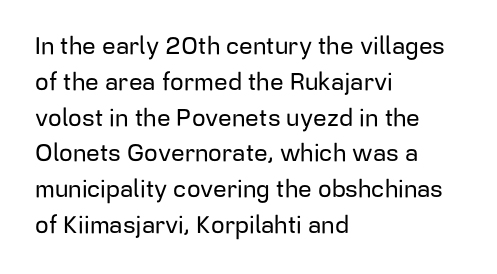
Q: Is the text italic (slanted)? A: No, it is upright.
Q: Is the text underlined? A: No.
Q: How is the paragraph aligned? A: Left-aligned.
Q: Is the spacing between letters normal or unusually wide? A: Normal.
Q: Is the spacing between lines tight, normal or loose? A: Normal.
